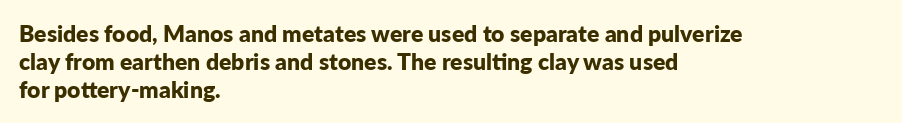
Q: Is the text bold? A: Yes.
Q: Is the text italic (slanted)? A: No, it is upright.
Q: Is the text underlined? A: No.
Q: How is the paragraph aligned? A: Left-aligned.
Q: Is the spacing between letters normal or unusually wide? A: Normal.
